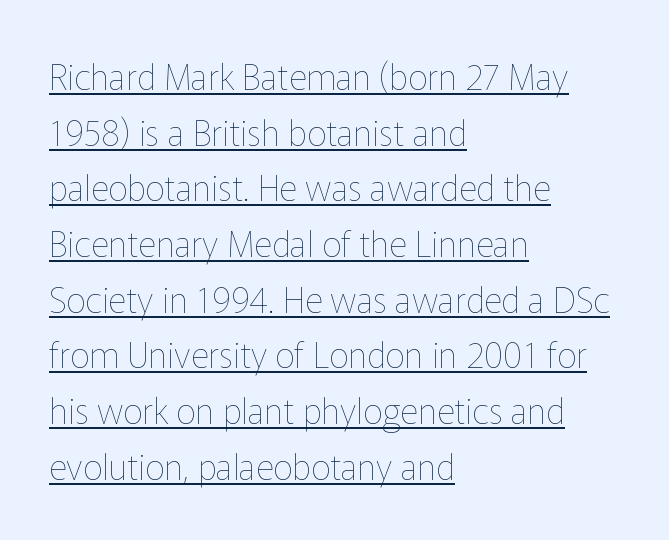
{"italic": "no", "bold": "no", "weight": "thin", "width": "normal", "stroke_contrast": "low", "x_height": "medium", "monospaced": "no", "underline": "yes", "align": "left", "line_spacing": "normal", "line_spacing_ratio": 1.59, "letter_spacing": "normal", "letter_spacing_em": 0.0, "glyph_px": 35}
